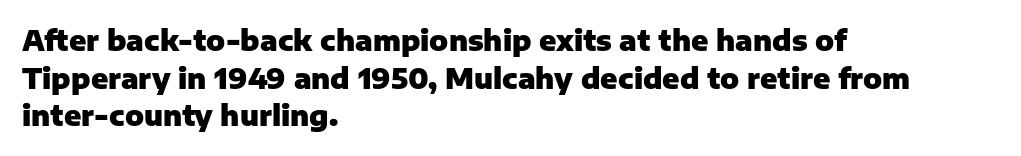
The image shows 28 px heavy sans-serif type, upright; set left-aligned, normal line spacing (1.34x), normal letter spacing, not underlined; low stroke contrast and a medium x-height.
